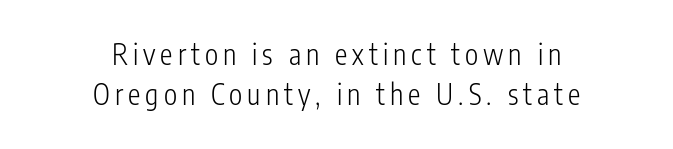
{"serif": "no", "italic": "no", "bold": "no", "weight": "light", "width": "condensed", "stroke_contrast": "low", "x_height": "medium", "monospaced": "no", "underline": "no", "align": "center", "line_spacing": "normal", "line_spacing_ratio": 1.43, "glyph_px": 28}
